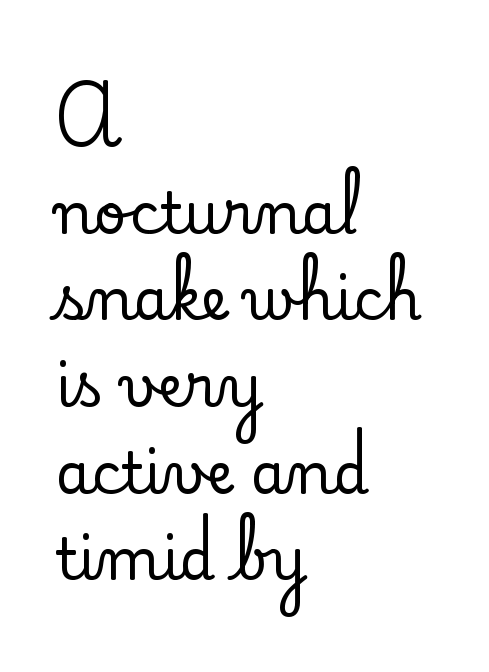
{"serif": "yes", "italic": "no", "width": "normal", "stroke_contrast": "low", "x_height": "small", "monospaced": "no", "underline": "no", "align": "left", "line_spacing": "normal", "line_spacing_ratio": 1.52, "letter_spacing": "normal", "letter_spacing_em": 0.0, "glyph_px": 57}
